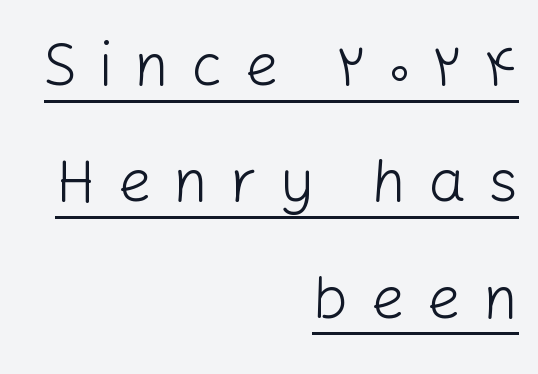
{"serif": "no", "italic": "no", "bold": "no", "weight": "light", "width": "normal", "stroke_contrast": "low", "x_height": "medium", "monospaced": "no", "underline": "yes", "align": "right", "line_spacing": "loose", "line_spacing_ratio": 1.94, "letter_spacing": "wide", "letter_spacing_em": 0.36, "glyph_px": 60}
